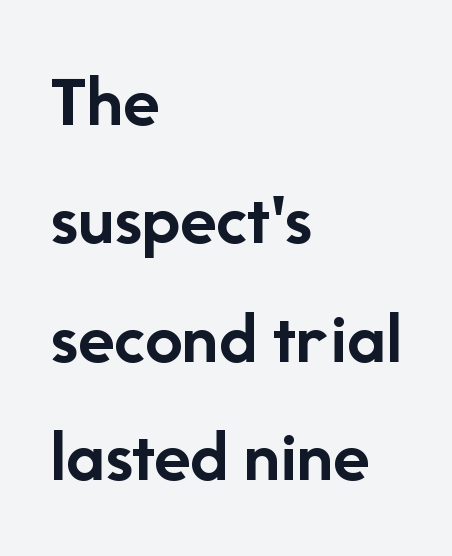
{"serif": "no", "italic": "no", "bold": "yes", "weight": "semibold", "width": "normal", "stroke_contrast": "low", "x_height": "medium", "monospaced": "no", "underline": "no", "align": "left", "line_spacing": "normal", "line_spacing_ratio": 1.58, "letter_spacing": "normal", "letter_spacing_em": 0.0, "glyph_px": 75}
